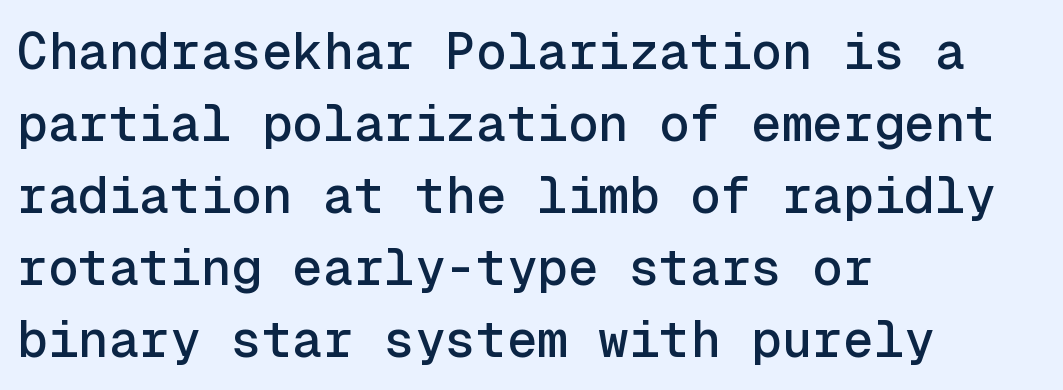
Every character sits straight up, as roman type does. Examine the stroke ends and you'll find no serifs. The rows are spaced the way most documents space them. Words appear dense and cohesive because spacing is normal. Typeset ragged right — the left edge is the straight one.
